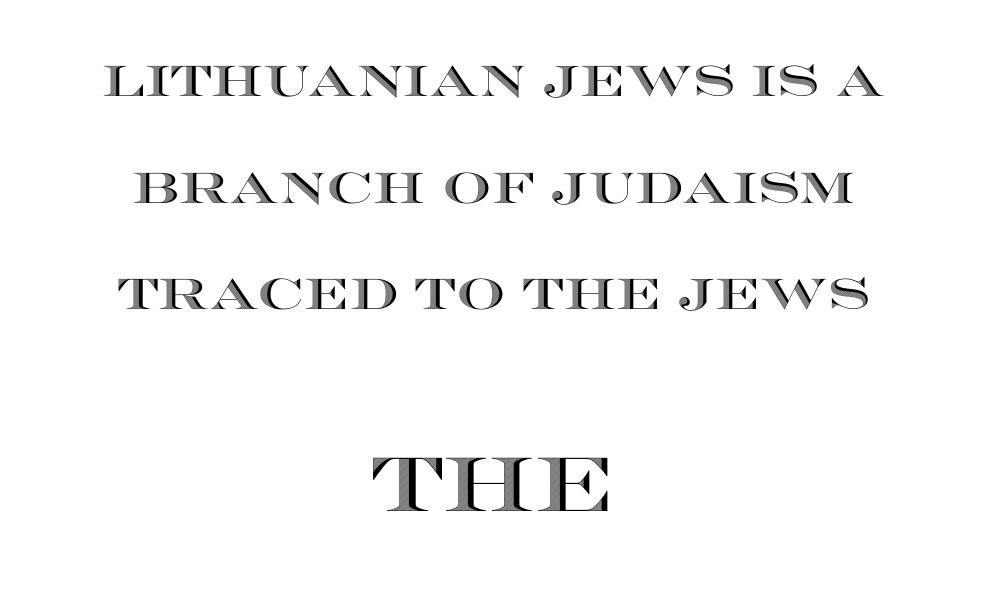
Q: Is the text italic (slanted)? A: No, it is upright.
Q: Is the text underlined? A: No.
Q: How is the paragraph aligned? A: Centered.
Q: Is the spacing between letters normal or unusually wide? A: Normal.
Q: Is the spacing between lines tight, normal or loose? A: Loose.
Q: Which block of text is set in a larger size, the first (top) or the second (bottom)? A: The second (bottom) one.
Q: Width (condensed, normal, or wide)? A: Wide.
Q: x-height? A: Large.
Q: Monospaced? A: No.
